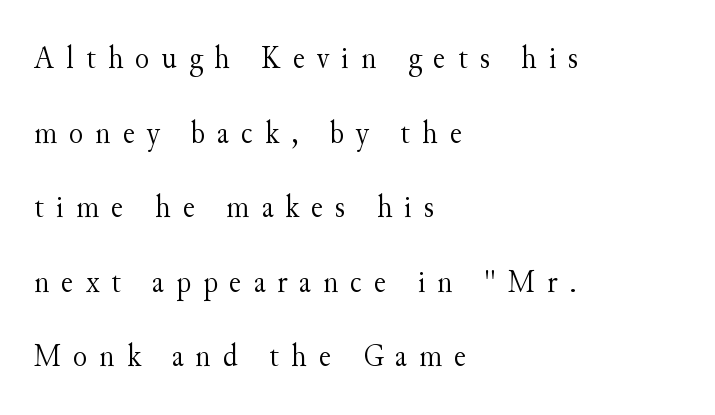
Nobody drew a line under any word here. You could only call the tracking loose — the letters float apart. Vertical strokes here are truly vertical. Is the block centered? No — it sits flush against the left margin. The weight would be labelled regular, book, light, or lighter still.
